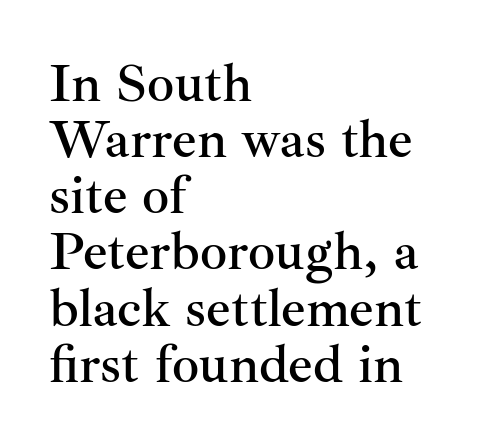
{"serif": "yes", "italic": "no", "width": "normal", "stroke_contrast": "medium", "x_height": "small", "monospaced": "no", "underline": "no", "align": "left", "line_spacing": "tight", "line_spacing_ratio": 1.04, "letter_spacing": "normal", "letter_spacing_em": 0.0, "glyph_px": 54}
